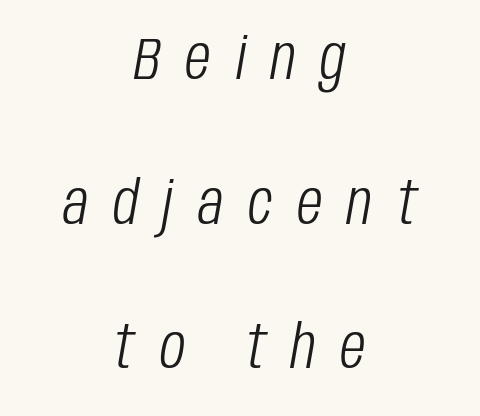
{"italic": "yes", "lean": "right", "slant_degrees": 10, "bold": "no", "weight": "light", "width": "condensed", "stroke_contrast": "low", "x_height": "large", "monospaced": "no", "underline": "no", "align": "center", "line_spacing": "loose", "line_spacing_ratio": 2.45, "letter_spacing": "wide", "letter_spacing_em": 0.42, "glyph_px": 59}
